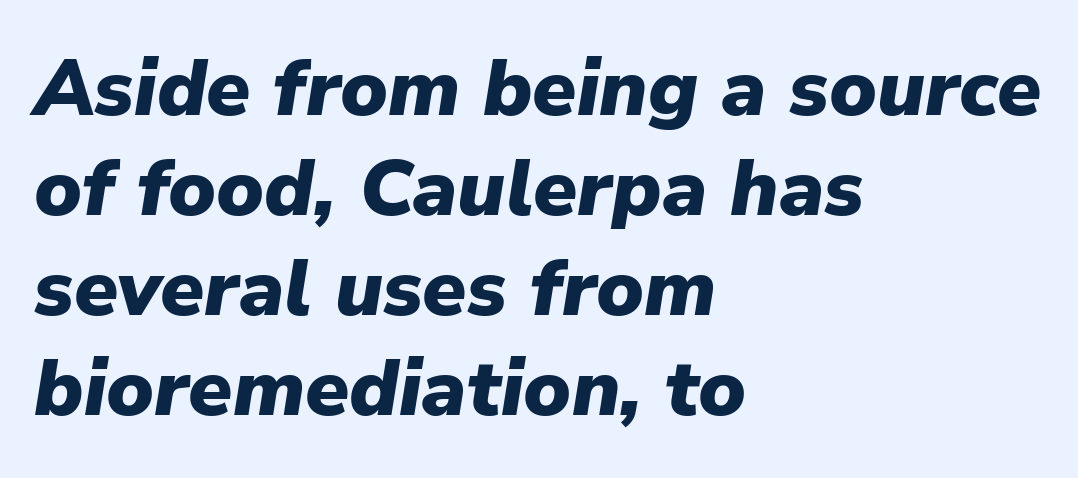
{"italic": "yes", "lean": "right", "slant_degrees": 9, "bold": "yes", "weight": "heavy", "width": "normal", "stroke_contrast": "low", "x_height": "medium", "monospaced": "no", "underline": "no", "align": "left", "line_spacing": "normal", "line_spacing_ratio": 1.25, "letter_spacing": "normal", "letter_spacing_em": 0.0, "glyph_px": 80}
